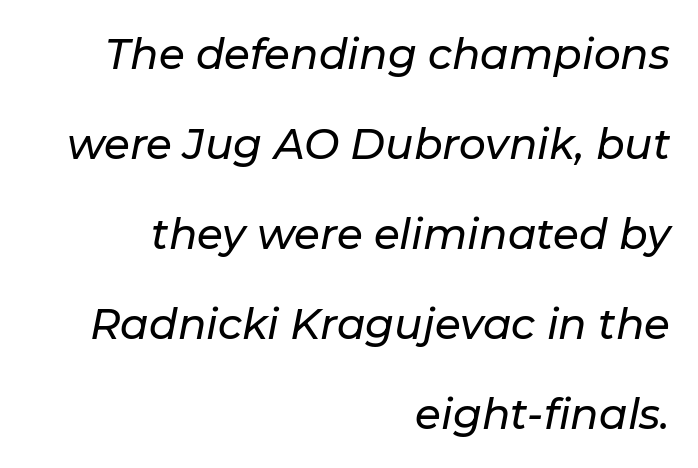
{"italic": "yes", "lean": "right", "slant_degrees": 11, "width": "normal", "stroke_contrast": "low", "x_height": "medium", "monospaced": "no", "underline": "no", "align": "right", "line_spacing": "loose", "line_spacing_ratio": 2.14, "letter_spacing": "normal", "letter_spacing_em": 0.0, "glyph_px": 42}
